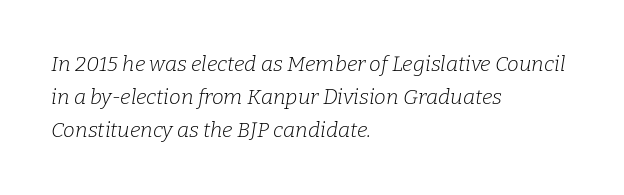
{"italic": "yes", "lean": "right", "slant_degrees": 9, "bold": "no", "underline": "no", "align": "left", "line_spacing": "normal", "line_spacing_ratio": 1.58, "letter_spacing": "normal", "letter_spacing_em": 0.0, "glyph_px": 21}
